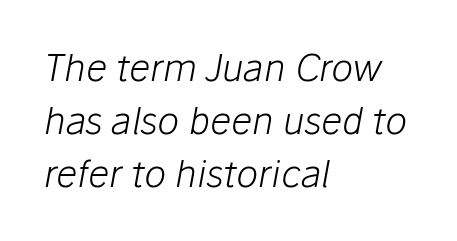
The font sits on the lighter half of the weight spectrum, regular included. Bare-footed words on every line. The lines in this sample share a left origin and differ only in where they stop. The letterforms sit shoulder to shoulder at normal distance. The rendering uses natural spacing where letterforms have individual widths. When letters slant like this, we call the style italic.
